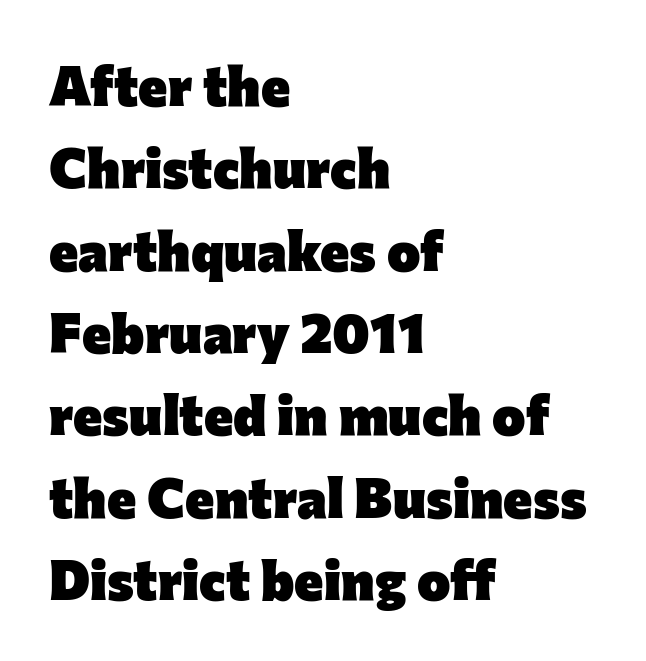
The image shows 56 px heavy sans-serif type, upright; set left-aligned, normal line spacing (1.47x), normal letter spacing, not underlined; low stroke contrast and a medium x-height.
